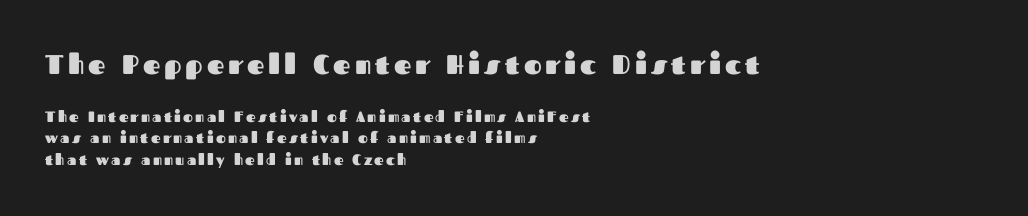
Q: Is the text bold? A: Yes.
Q: Is the text italic (slanted)? A: No, it is upright.
Q: Is the text underlined? A: No.
Q: How is the paragraph aligned? A: Left-aligned.
Q: Is the spacing between lines tight, normal or loose? A: Normal.
Q: Which block of text is set in a larger size, the first (top) or the second (bottom)? A: The first (top) one.
